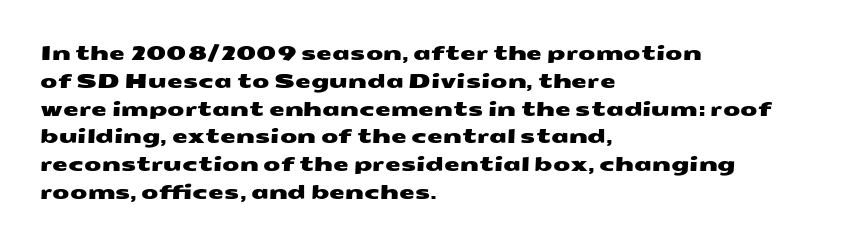
Each line starts at the same left margin while the right side varies. The foot of each line stays bare and open. Summary of vertical rhythm: regular, with standard interline spacing. The passage shown has conventional tracking throughout.
